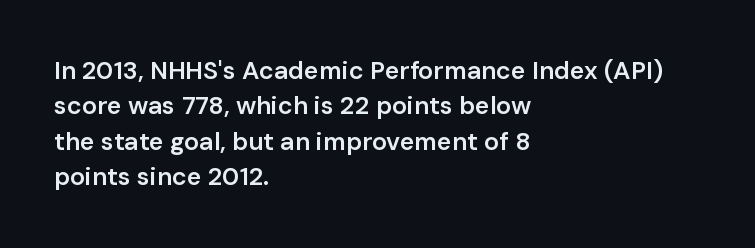
The image shows 25 px text type, upright; set left-aligned, normal line spacing (1.42x), normal letter spacing, not underlined.
